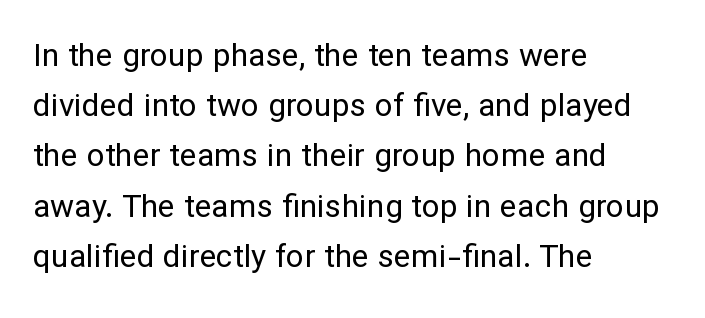
{"serif": "no", "italic": "no", "bold": "no", "weight": "regular", "width": "normal", "stroke_contrast": "low", "x_height": "medium", "monospaced": "no", "underline": "no", "align": "left", "line_spacing": "normal", "line_spacing_ratio": 1.57, "letter_spacing": "normal", "letter_spacing_em": 0.0, "glyph_px": 32}
